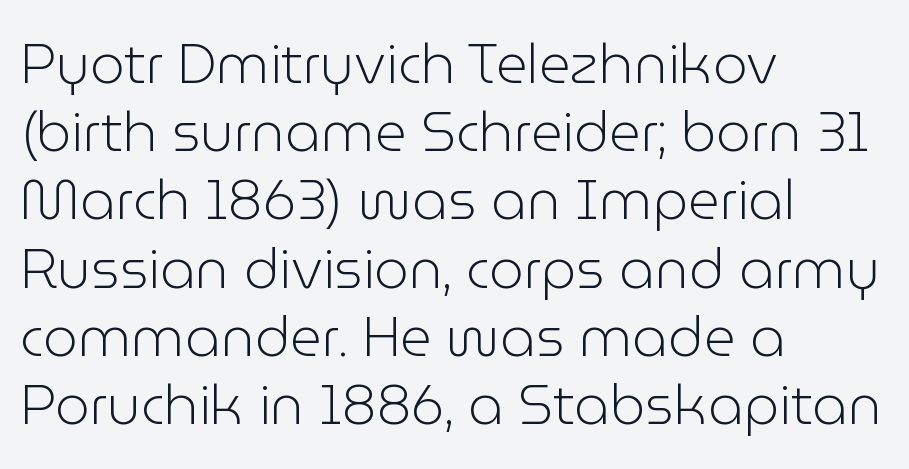
The image shows 55 px light sans-serif type, upright; set left-aligned, line spacing 1.24x, normal letter spacing, not underlined; low stroke contrast and a medium x-height.
